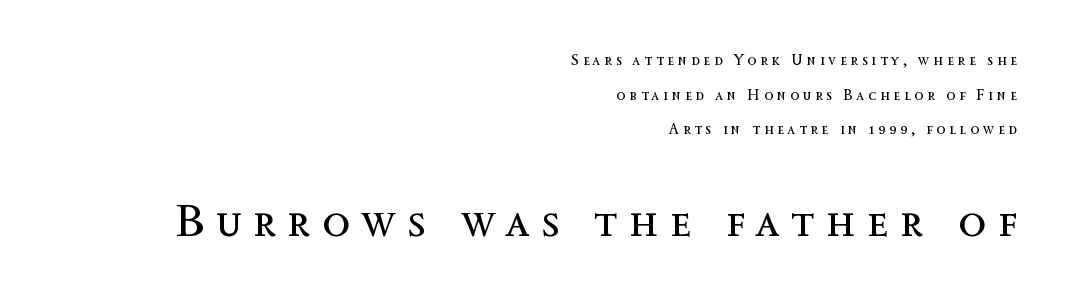
The image shows 46 px regular-weight type, upright; set right-aligned, loose line spacing (2.31x), unusually wide letter spacing (+0.25 em), not underlined; the second (bottom) block is 3.07x larger; a medium x-height.
